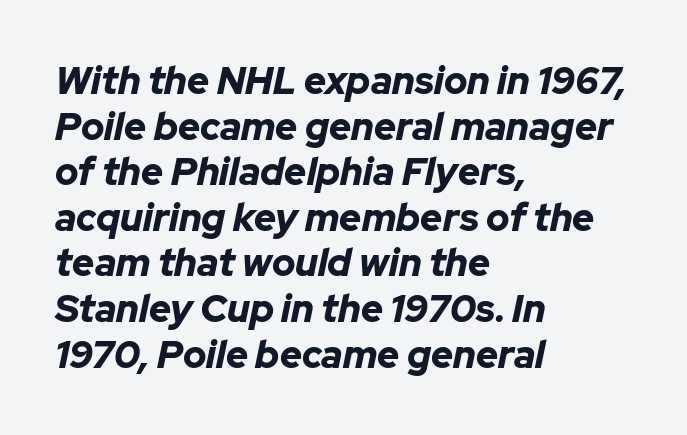
Quick note: underline off. Layout note: lines flush left. Character widths vary here, with narrow letters taking less room than wide ones. This rendering leaves character spacing at its baseline value. The whole block is typeset with a tilt. These lines carry a lot of weight — the face is fully bold.
